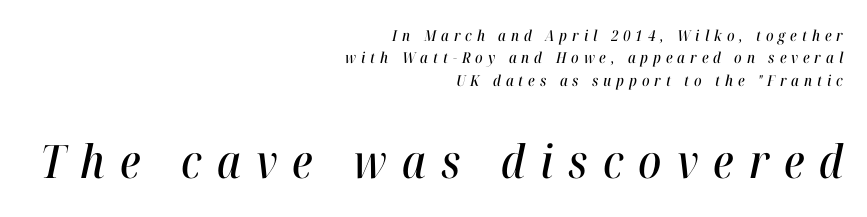
The passage shown has open, widely tracked lettering throughout. All the whitespace from short lines collects on the left. Rule under the text: the space is simply empty. The space between consecutive lines is moderate.
